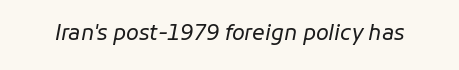
{"italic": "yes", "lean": "right", "slant_degrees": 11, "bold": "no", "underline": "no", "letter_spacing": "normal", "letter_spacing_em": 0.0, "glyph_px": 21}
